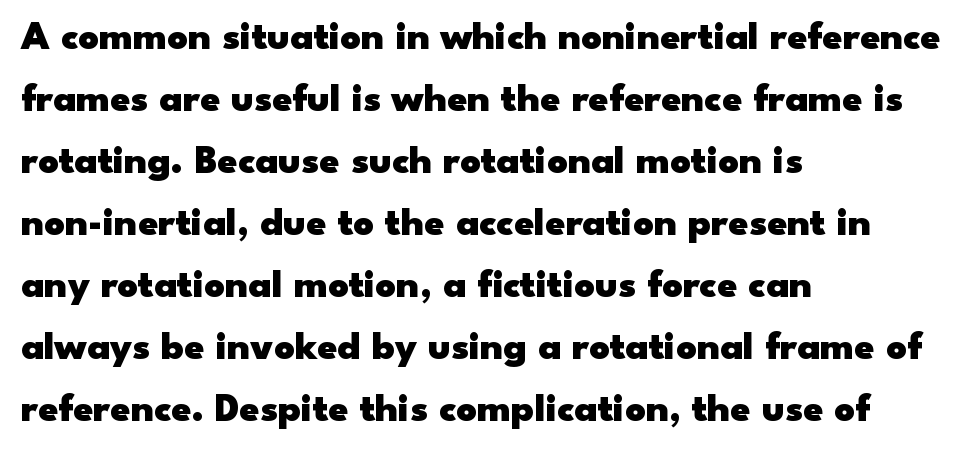
{"serif": "no", "italic": "no", "bold": "yes", "weight": "heavy", "width": "wide", "stroke_contrast": "low", "x_height": "small", "monospaced": "no", "underline": "no", "align": "left", "line_spacing": "normal", "line_spacing_ratio": 1.55, "letter_spacing": "normal", "letter_spacing_em": 0.0, "glyph_px": 40}
